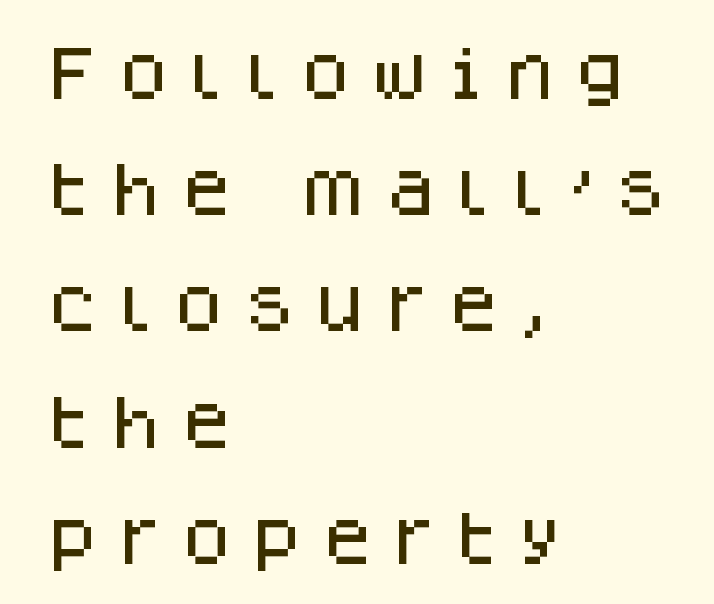
Nope, no serifs anywhere on these letters. Inter-character spacing is expanded well beyond the font's built-in metrics. Typeset ragged right — the left edge is the straight one. Rule under the text: the space is simply empty. Designer's note — italics off, roman on. Line spacing here is loose.
